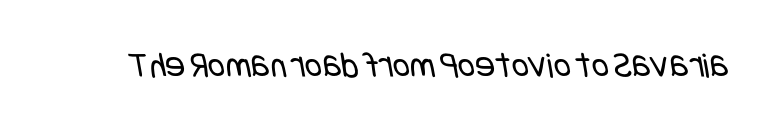
The image shows 37 px regular-weight, condensed sans-serif type; set normal letter spacing, not underlined; low stroke contrast and a large x-height.
